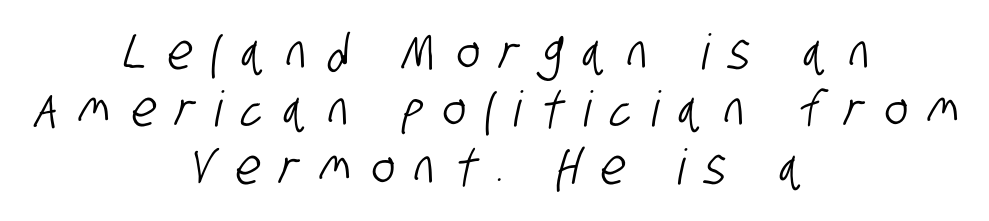
Does the copy run flush right? No — it is centered line by line. Check where the strokes stop: nothing finishes them off — pure sans. Check the space under the baseline: it is left empty. The rendering uses natural spacing where letterforms have individual widths. This rendering widens character spacing well past its baseline value.
